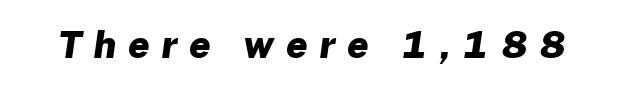
The image shows 37 px heavy sans-serif type; set unusually wide letter spacing (+0.33 em), not underlined; low stroke contrast and a medium x-height.
